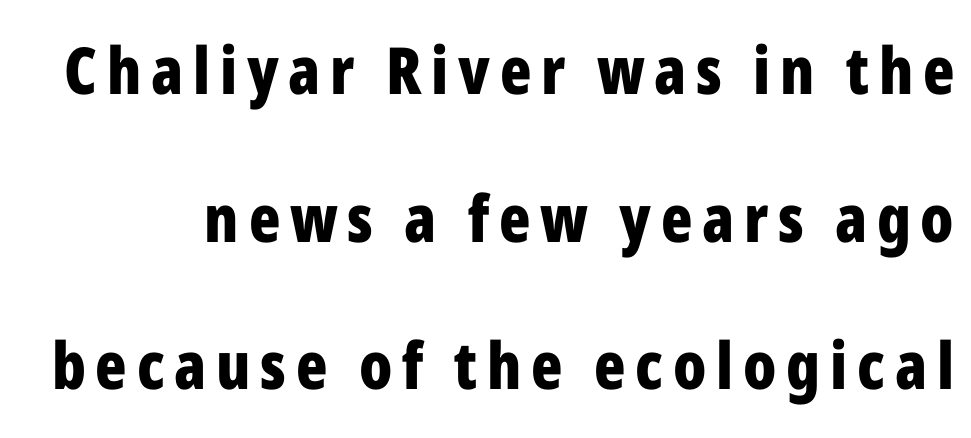
Q: Is the text bold? A: Yes.
Q: Is the text italic (slanted)? A: No, it is upright.
Q: Is the typeface a serif or a sans-serif typeface? A: Sans-serif.
Q: Is the text underlined? A: No.
Q: Is the spacing between lines tight, normal or loose? A: Loose.
Q: Width (condensed, normal, or wide)? A: Condensed.
Q: Stroke contrast? A: Low.
Q: x-height? A: Medium.
Q: Monospaced? A: No.
